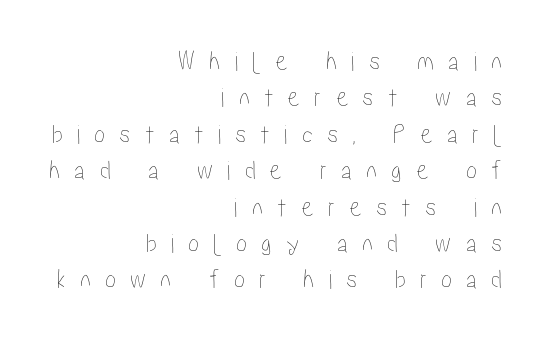
Q: Is the text italic (slanted)? A: No, it is upright.
Q: Is the text underlined? A: No.
Q: How is the paragraph aligned? A: Right-aligned.
Q: Is the spacing between letters normal or unusually wide? A: Unusually wide.
Q: Is the spacing between lines tight, normal or loose? A: Normal.
Q: Width (condensed, normal, or wide)? A: Condensed.
Q: Stroke contrast? A: Low.
Q: x-height? A: Medium.
Q: Monospaced? A: No.
